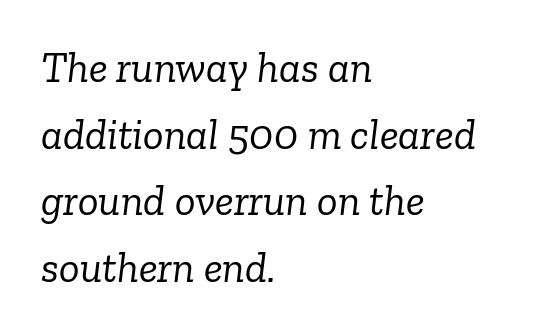
{"serif": "yes", "italic": "yes", "lean": "right", "slant_degrees": 6, "bold": "no", "weight": "light", "width": "normal", "stroke_contrast": "low", "x_height": "medium", "monospaced": "no", "underline": "no", "align": "left", "line_spacing": "normal", "line_spacing_ratio": 1.55, "letter_spacing": "normal", "letter_spacing_em": 0.0, "glyph_px": 43}
